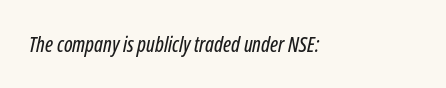
Reading down the block, your eye returns to a fixed left position each line. The rendering applies a slant to the glyphs. Letter spacing: default. The string is rendered with underlining switched off.
